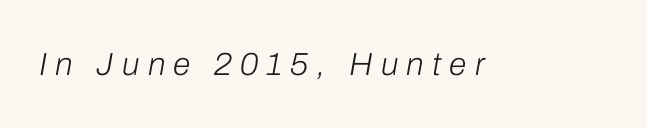
Q: Is the text bold? A: No.
Q: Is the text italic (slanted)? A: Yes, it leans right by about 10 degrees.
Q: Is the text underlined? A: No.
Q: Is the spacing between letters normal or unusually wide? A: Unusually wide.
Q: Width (condensed, normal, or wide)? A: Normal.
Q: Stroke contrast? A: Low.
Q: x-height? A: Medium.
Q: Monospaced? A: No.
